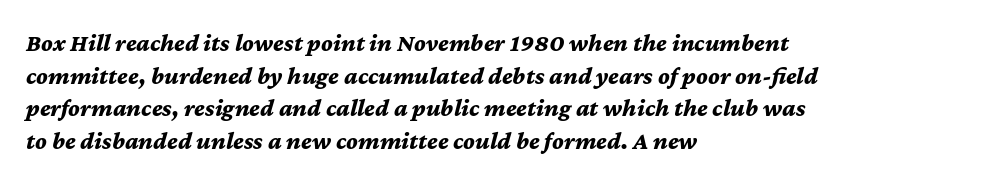
{"italic": "yes", "lean": "right", "slant_degrees": 12, "bold": "yes", "underline": "no", "align": "left", "line_spacing": "normal", "line_spacing_ratio": 1.31, "letter_spacing": "normal", "letter_spacing_em": 0.0, "glyph_px": 25}
